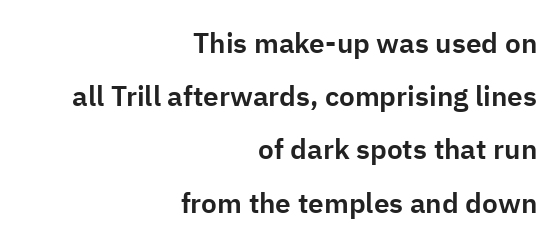
Whoever set this chose breathing room over compactness in the vertical rhythm. Do the characters align in a grid? No, the font is proportional. The zone under the glyphs is completely vacant. The setting favours the right margin, as signatures and pull-quotes sometimes do. Font category for this specimen: sans-serif.
